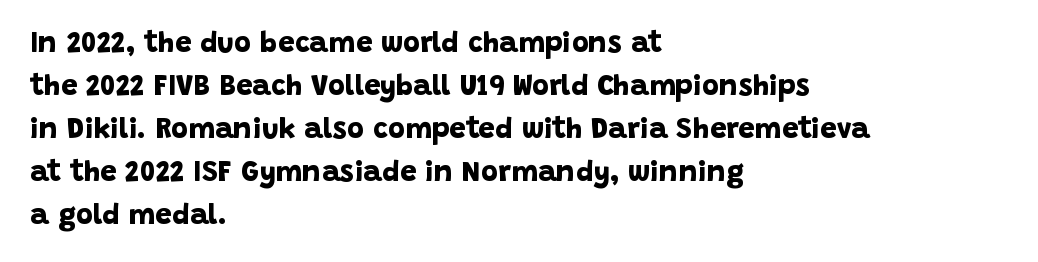
Horizontal alignment here is leftward, the default for most running prose. The glyphs are unaccompanied by any horizontal stroke below them. Honestly, the letter spacing is just normal — you wouldn't notice it. Baseline-to-baseline distance is the conventional proportion of letter height. Think of a printed novel: that variable character pitch is what you see here. A full-strength bold gives these letters their thick strokes.
